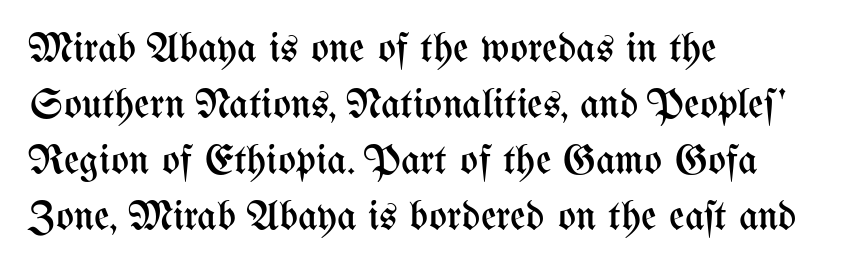
{"italic": "no", "bold": "no", "weight": "regular", "width": "condensed", "stroke_contrast": "medium", "x_height": "medium", "monospaced": "no", "underline": "no", "align": "left", "line_spacing": "normal", "line_spacing_ratio": 1.33, "letter_spacing": "normal", "letter_spacing_em": 0.0, "glyph_px": 42}
